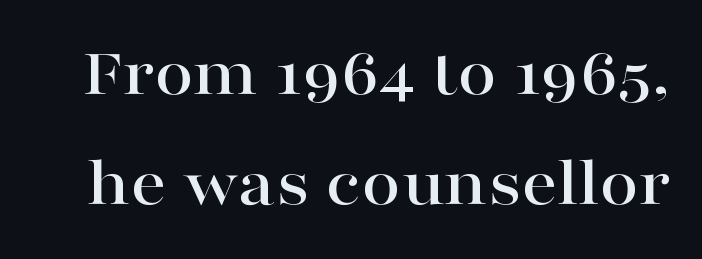
The image shows 71 px wide serif type, upright; set normal line spacing (1.55x), normal letter spacing, not underlined; high stroke contrast and a medium x-height.
